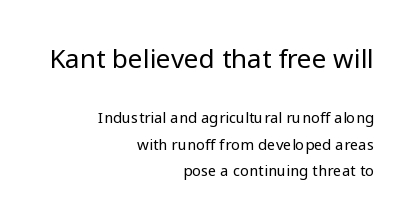
The image shows 26 px text type, upright; set right-aligned, line spacing 1.75x, normal letter spacing, not underlined; the first (top) block is 1.73x larger.
